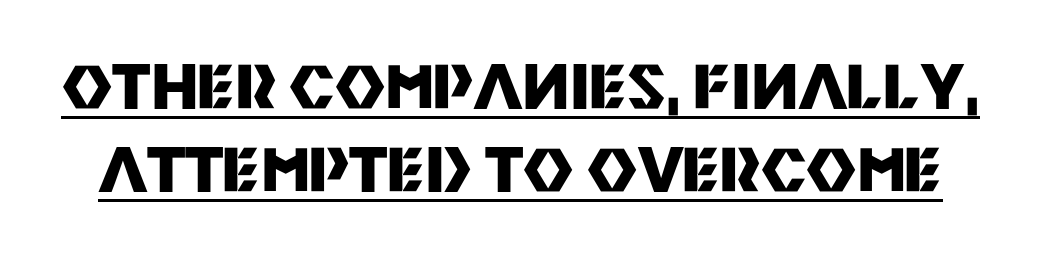
Students, note that the glyphs here touch the page at normal intervals. Each letter's strokes conclude bluntly, with no projecting serifs. A continuous stroke trails under the words, as in a hyperlink. A typesetter would call this proportional, since set widths differ per character. The rows are spaced the way most documents space them. Does the lettering tilt? It doesn't — this is upright.
